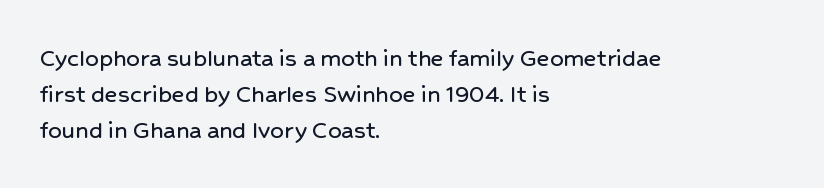
Q: Is the text italic (slanted)? A: No, it is upright.
Q: Is the text underlined? A: No.
Q: How is the paragraph aligned? A: Left-aligned.
Q: Is the spacing between letters normal or unusually wide? A: Normal.
Q: Is the spacing between lines tight, normal or loose? A: Normal.
